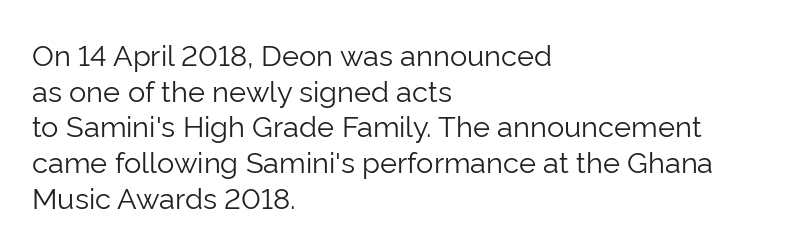
The image shows 29 px light sans-serif type, upright; set left-aligned, line spacing 1.23x, normal letter spacing, not underlined; low stroke contrast and a medium x-height.
